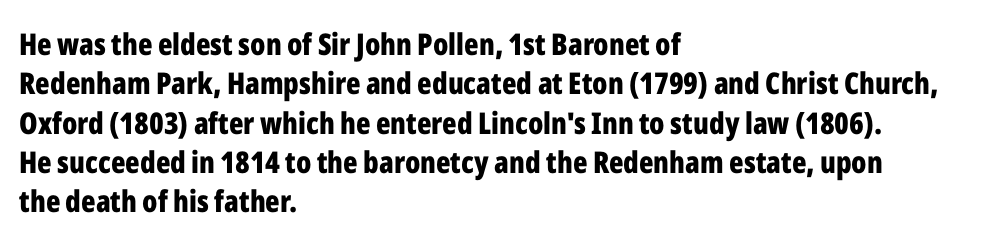
Unlike italic type, these characters show no tilt at all. These lines stack with their left ends in a neat column. Spacing between characters is what you'd get straight out of the box. Looks like regular typesetting: each glyph gets only the width it needs.
